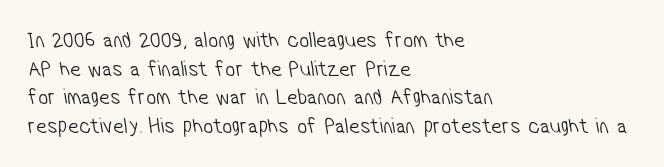
The image shows 22 px text type; set left-aligned, normal line spacing (1.3x), normal letter spacing, not underlined.
